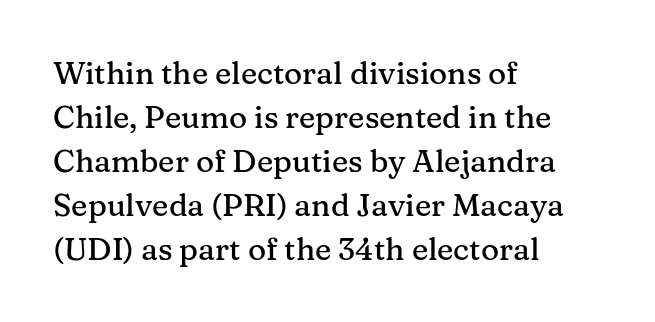
Q: Is the text italic (slanted)? A: No, it is upright.
Q: Is the typeface a serif or a sans-serif typeface? A: Serif.
Q: Is the text underlined? A: No.
Q: How is the paragraph aligned? A: Left-aligned.
Q: Is the spacing between letters normal or unusually wide? A: Normal.
Q: Is the spacing between lines tight, normal or loose? A: Normal.
Q: Width (condensed, normal, or wide)? A: Normal.
Q: Stroke contrast? A: Medium.
Q: x-height? A: Medium.
Q: Monospaced? A: No.
